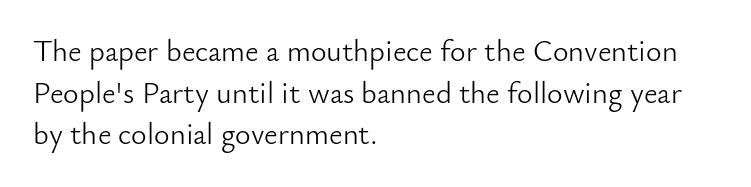
The weight tops out at a normal text grade. A typesetter would mark this as roman, not italic. Is the block centered? No — it sits flush against the left margin. Character widths vary here, with narrow letters taking less room than wide ones.
